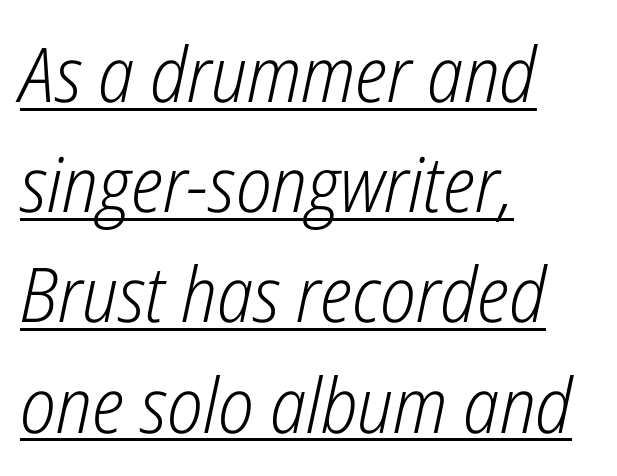
Each new line begins a customary step beneath the previous one. Nothing heavy about these letters — not bold at all. Notice how a bar underscores the lettering throughout. Character widths vary here, with narrow letters taking less room than wide ones. If you drew a line through each stem, it would be angled.
